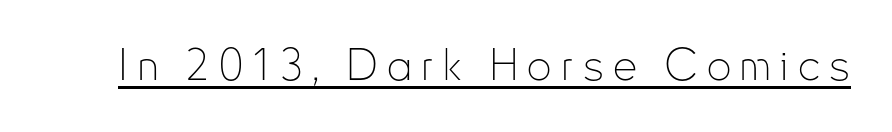
The image shows 43 px thin, condensed sans-serif type, upright; set unusually wide letter spacing (+0.22 em), underlined; low stroke contrast and a small x-height.
